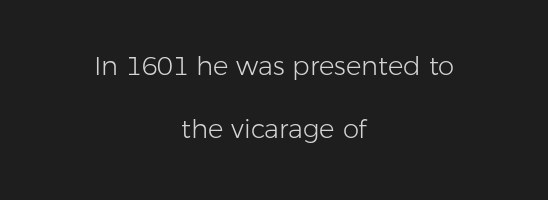
The image shows 26 px text type, upright; set centered, loose line spacing (2.43x), normal letter spacing, not underlined.
